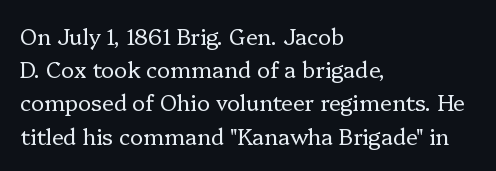
Tall strokes in this sample are plumb rather than angled. Weight: regular or lighter. Tracking value appears to be zero — textbook default spacing. The passage shown stacks its lines at a standard gap. The lines in this sample share a left origin and differ only in where they stop. Anything drawn beneath the words? Only blank space.
